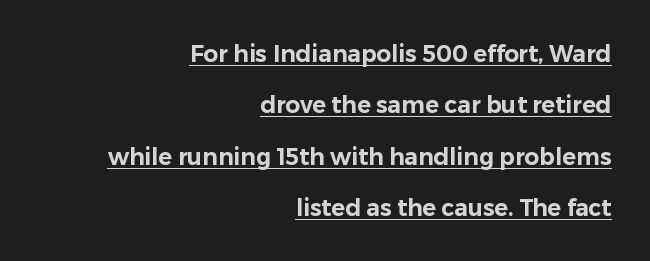
You could call the tracking neutral — neither tight nor loose. If you drew a line through each stem, it would be perfectly vertical. Alignment: flush right. Each new line begins a long way beneath the previous one. Looks like someone drew a line under every word here.
